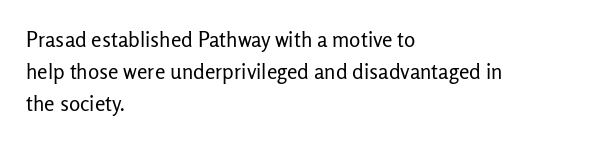
{"italic": "no", "bold": "no", "underline": "no", "align": "left", "line_spacing": "normal", "line_spacing_ratio": 1.53, "letter_spacing": "normal", "letter_spacing_em": 0.0, "glyph_px": 21}
